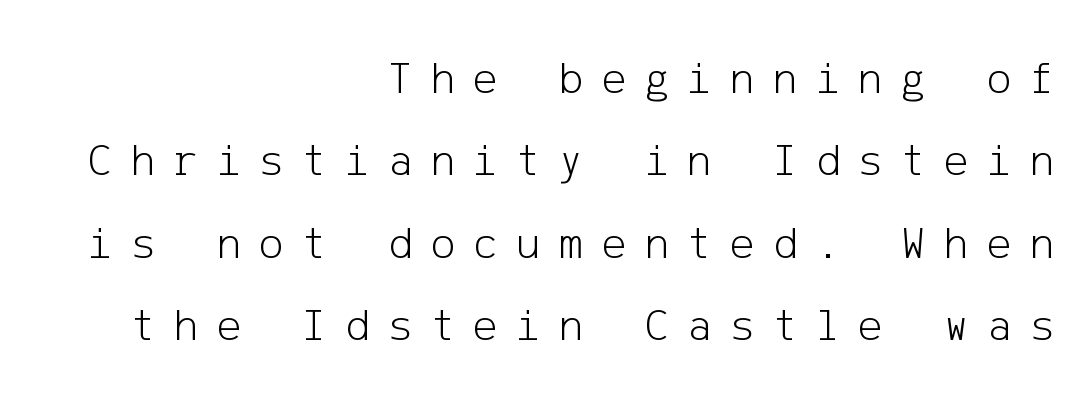
{"serif": "no", "italic": "no", "bold": "no", "weight": "light", "width": "normal", "stroke_contrast": "low", "x_height": "medium", "underline": "no", "align": "right", "line_spacing_ratio": 1.79, "letter_spacing": "wide", "letter_spacing_em": 0.4, "glyph_px": 46}
